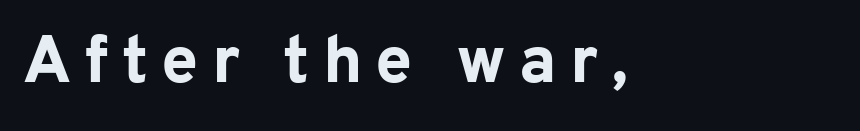
The image shows 66 px bold sans-serif type, upright; set left-aligned, unusually wide letter spacing (+0.2 em), not underlined; low stroke contrast and a medium x-height.
